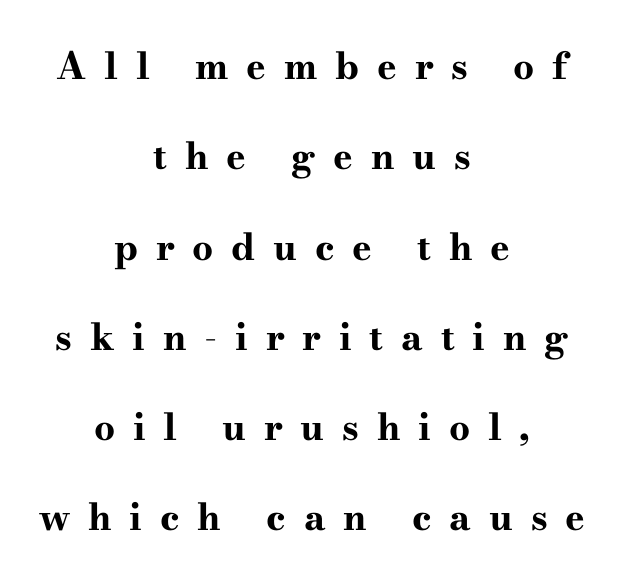
Q: Is the text bold? A: Yes.
Q: Is the text italic (slanted)? A: No, it is upright.
Q: Is the typeface a serif or a sans-serif typeface? A: Serif.
Q: Is the text underlined? A: No.
Q: How is the paragraph aligned? A: Centered.
Q: Is the spacing between letters normal or unusually wide? A: Unusually wide.
Q: Is the spacing between lines tight, normal or loose? A: Loose.
Q: Width (condensed, normal, or wide)? A: Wide.
Q: Stroke contrast? A: High.
Q: x-height? A: Small.
Q: Monospaced? A: No.
